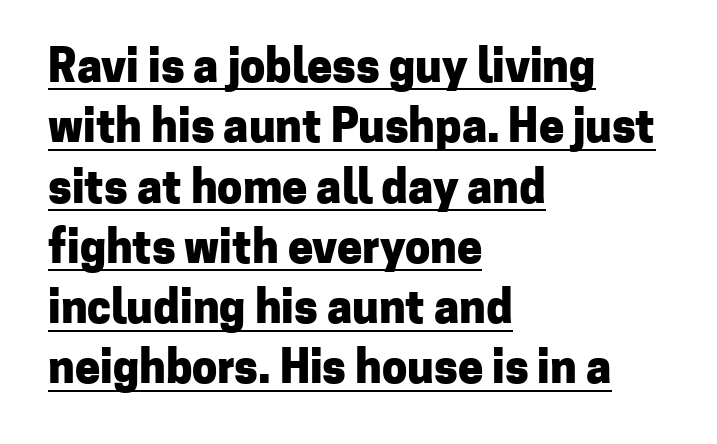
Summary of vertical rhythm: regular, with standard interline spacing. The paragraph has a hard left edge and a soft right edge. Summary of weight: heavy, a full bold. No extra tracking has been applied to these lines. What decoration does the sample have? An underline. Font category for this specimen: sans-serif.
